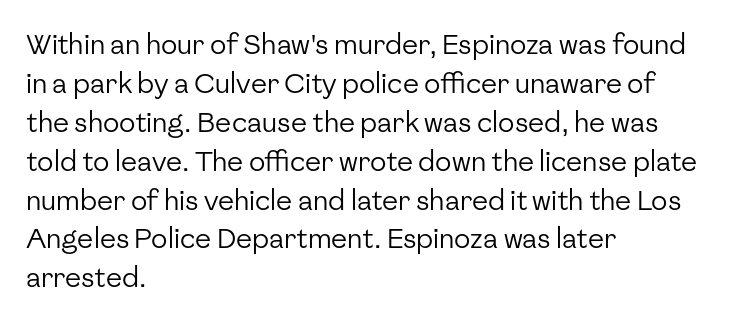
Q: Is the text bold? A: No.
Q: Is the text italic (slanted)? A: No, it is upright.
Q: Is the text underlined? A: No.
Q: How is the paragraph aligned? A: Left-aligned.
Q: Is the spacing between letters normal or unusually wide? A: Normal.
Q: Is the spacing between lines tight, normal or loose? A: Normal.
